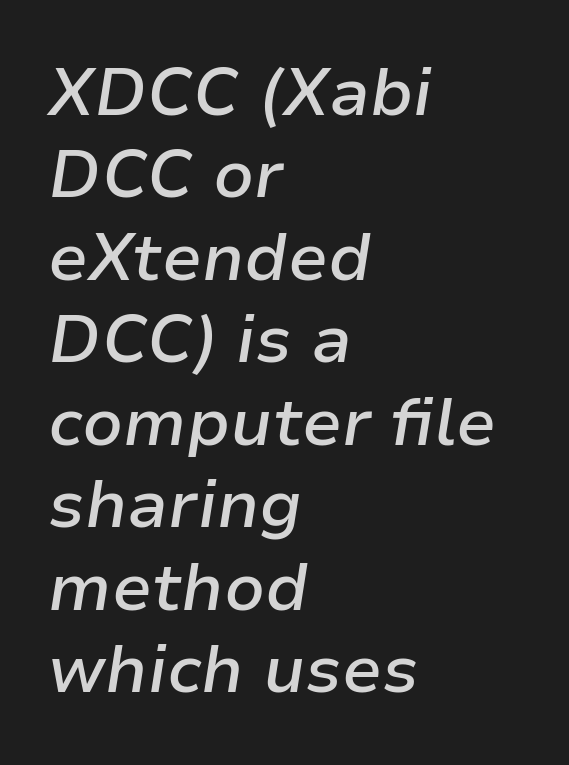
Quick note: italic. A somewhat darkened texture: the type is semibold rather than bold. Rows of type keep a routine distance in the vertical direction. Horizontally, the lines are justified to the leading edge only. Each word holds together tightly as a unit, with standard inter-letter gaps.
